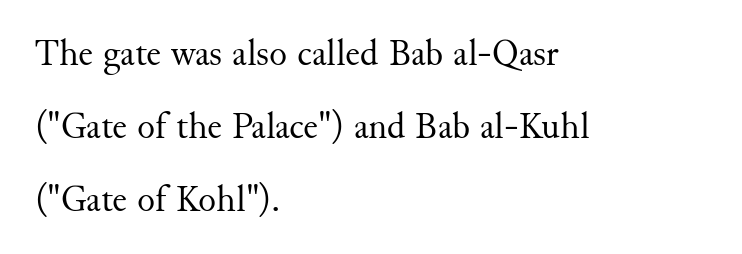
Q: Is the text bold? A: No.
Q: Is the text italic (slanted)? A: No, it is upright.
Q: Is the typeface a serif or a sans-serif typeface? A: Serif.
Q: Is the text underlined? A: No.
Q: How is the paragraph aligned? A: Left-aligned.
Q: Is the spacing between letters normal or unusually wide? A: Normal.
Q: Is the spacing between lines tight, normal or loose? A: Loose.
Q: Width (condensed, normal, or wide)? A: Normal.
Q: Stroke contrast? A: Medium.
Q: x-height? A: Small.
Q: Monospaced? A: No.
